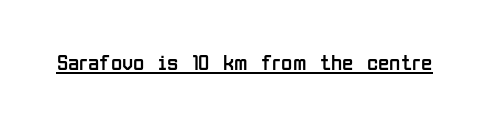
The image shows 23 px text type, upright; set normal letter spacing, underlined.
